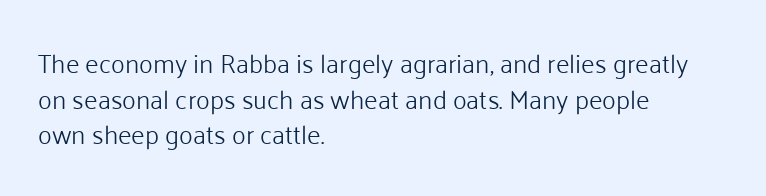
Q: Is the text bold? A: No.
Q: Is the text italic (slanted)? A: No, it is upright.
Q: Is the text underlined? A: No.
Q: How is the paragraph aligned? A: Left-aligned.
Q: Is the spacing between letters normal or unusually wide? A: Normal.
Q: Is the spacing between lines tight, normal or loose? A: Normal.
